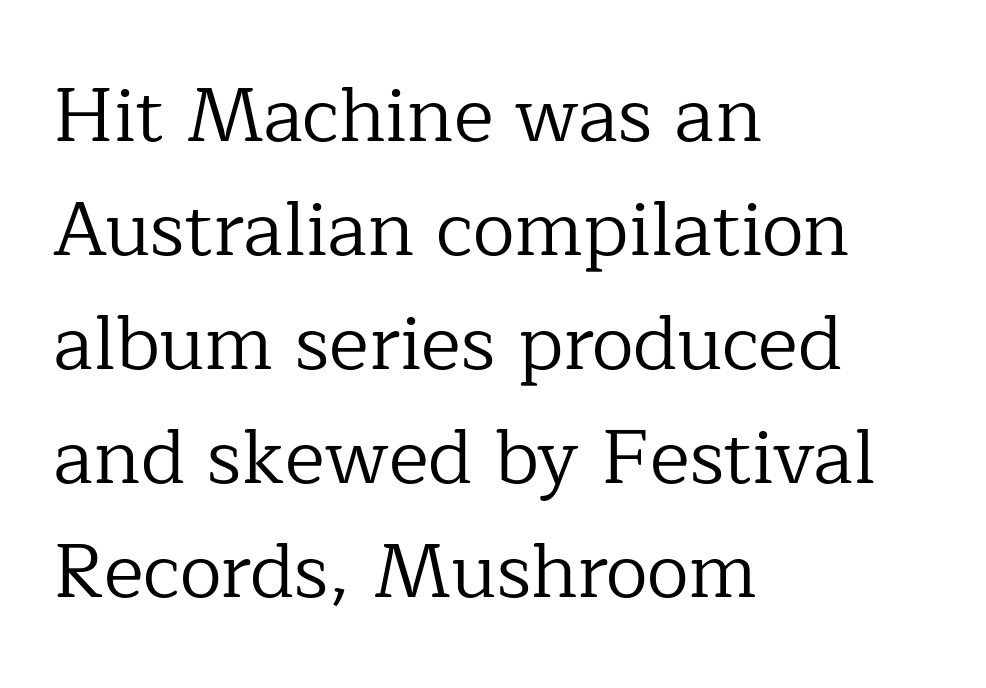
Q: Is the text bold? A: No.
Q: Is the text italic (slanted)? A: No, it is upright.
Q: Is the typeface a serif or a sans-serif typeface? A: Serif.
Q: Is the text underlined? A: No.
Q: How is the paragraph aligned? A: Left-aligned.
Q: Is the spacing between letters normal or unusually wide? A: Normal.
Q: Is the spacing between lines tight, normal or loose? A: Normal.
Q: Width (condensed, normal, or wide)? A: Normal.
Q: Stroke contrast? A: Low.
Q: x-height? A: Medium.
Q: Monospaced? A: No.
